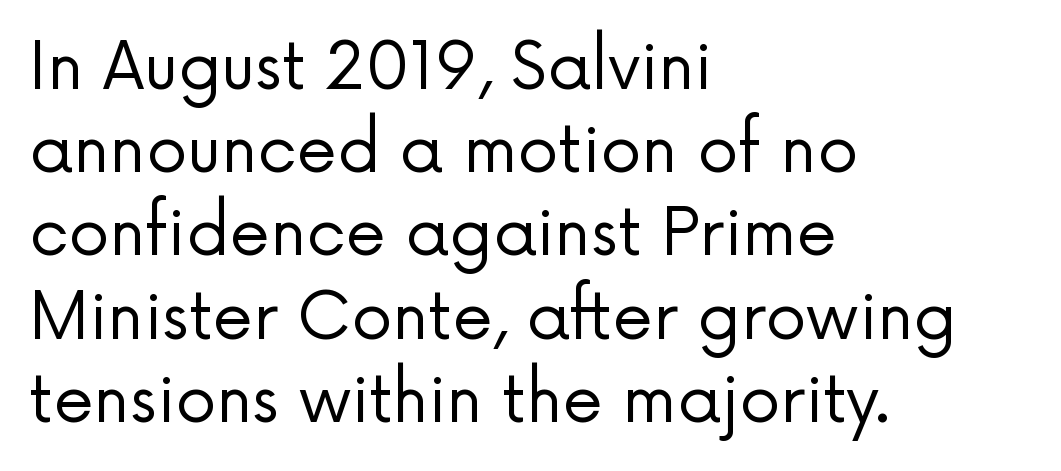
The image shows 65 px regular-weight sans-serif type, upright; set left-aligned, normal line spacing (1.28x), normal letter spacing, not underlined; low stroke contrast and a medium x-height.
